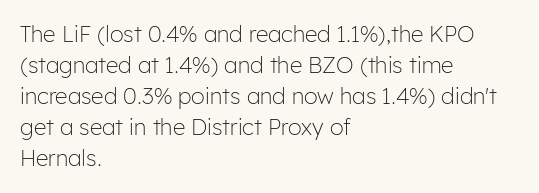
The image shows 22 px text type, upright; set left-aligned, normal line spacing (1.41x), normal letter spacing, not underlined.
